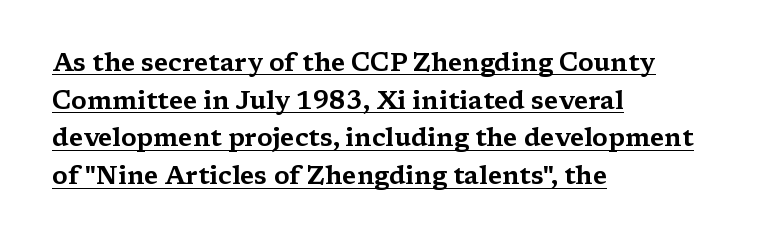
{"italic": "no", "underline": "yes", "align": "left", "line_spacing": "normal", "line_spacing_ratio": 1.51, "letter_spacing": "normal", "letter_spacing_em": 0.0, "glyph_px": 25}
